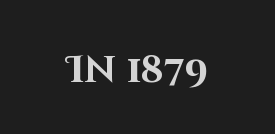
No feet cap the strokes, marking this as sans-serif type. The space directly below the letters is spotless. The letters are bold, with thick, heavy strokes. The type is set solid horizontally, with unmodified tracking. Notice how the stems are strictly vertical — no italics here. Think of a printed novel: that variable character pitch is what you see here.
